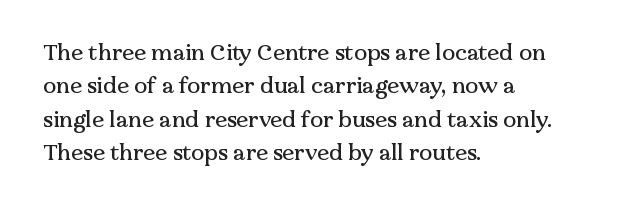
{"italic": "no", "underline": "no", "align": "left", "line_spacing": "normal", "line_spacing_ratio": 1.52, "letter_spacing": "normal", "letter_spacing_em": 0.0, "glyph_px": 22}
